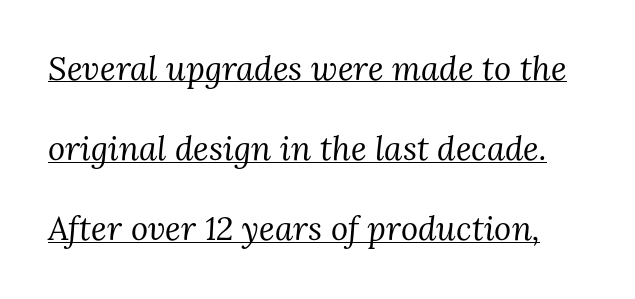
The image shows 33 px regular-weight serif type, italic (leaning right); set loose line spacing (2.43x), normal letter spacing, underlined; medium stroke contrast and a medium x-height.
